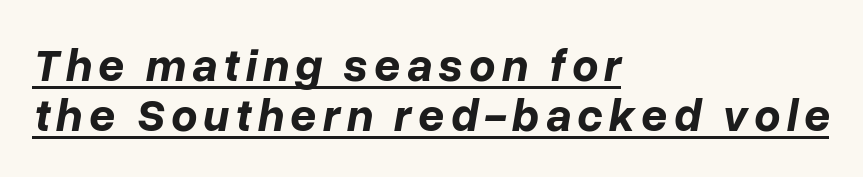
I'd describe the lettering as bold — thick and assertive. You can see a thin bar hugging the bottom of the glyphs. A student would call this left alignment; a typographer would say flush left, rag right. Posture: slanted. Summary of vertical rhythm: compact, with narrow interline spacing.
